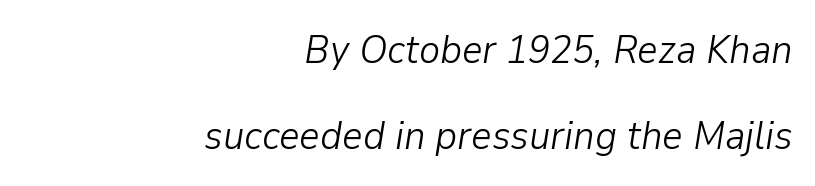
{"italic": "yes", "lean": "right", "slant_degrees": 9, "bold": "no", "weight": "light", "width": "normal", "stroke_contrast": "low", "x_height": "medium", "monospaced": "no", "underline": "no", "align": "right", "line_spacing": "loose", "line_spacing_ratio": 2.15, "letter_spacing": "normal", "letter_spacing_em": 0.0, "glyph_px": 40}
